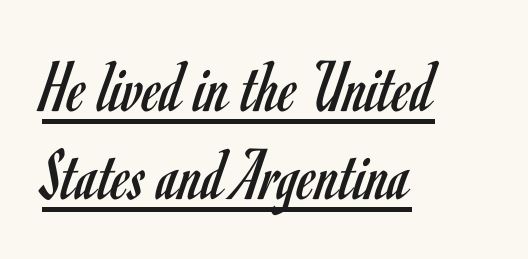
Q: Is the text bold? A: No.
Q: Is the text italic (slanted)? A: Yes.
Q: Is the typeface a serif or a sans-serif typeface? A: Sans-serif.
Q: Is the text underlined? A: Yes.
Q: How is the paragraph aligned? A: Left-aligned.
Q: Is the spacing between letters normal or unusually wide? A: Normal.
Q: Width (condensed, normal, or wide)? A: Condensed.
Q: Stroke contrast? A: Low.
Q: x-height? A: Small.
Q: Monospaced? A: No.
